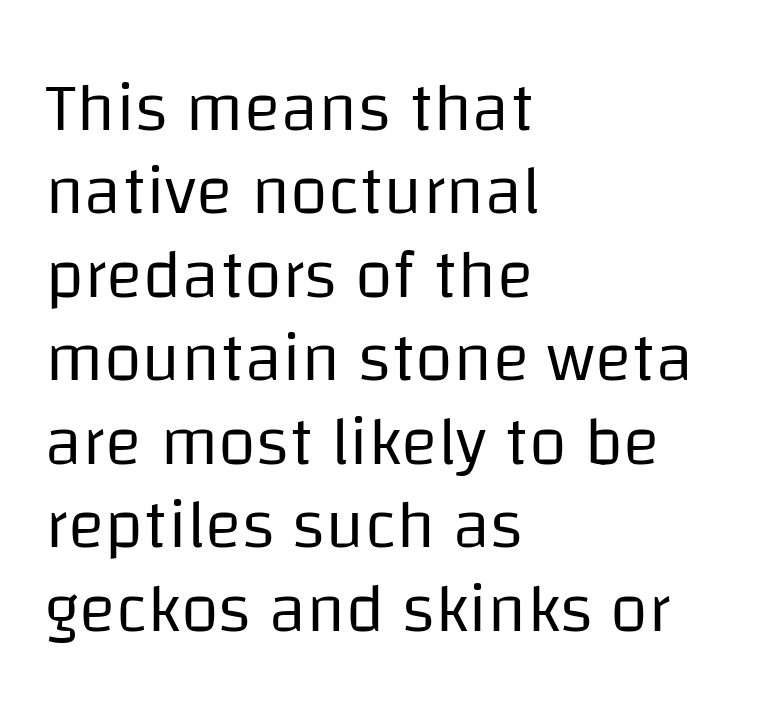
A quiet, ordinary-to-light weight characterises the typeface. A typesetter would call this zero additional tracking. The foot of each line stays bare and open. Posture: upright roman. The type family on display is of the sans-serif kind. Proportional: the letters do not fall into vertical columns.
